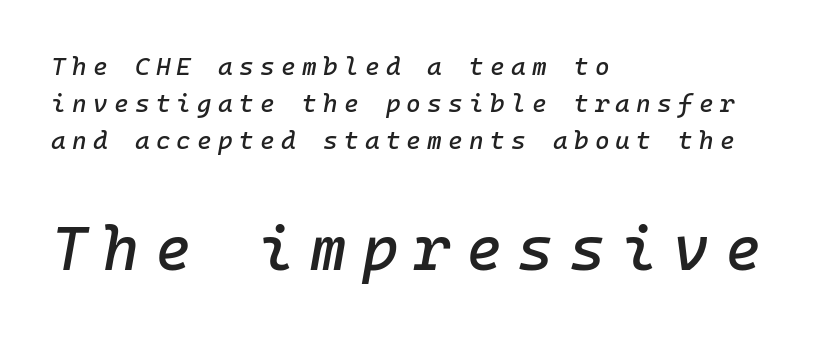
{"italic": "yes", "lean": "right", "slant_degrees": 10, "width": "normal", "stroke_contrast": "low", "x_height": "medium", "underline": "no", "align": "left", "line_spacing": "normal", "line_spacing_ratio": 1.49, "letter_spacing": "wide", "letter_spacing_em": 0.25, "larger_block": "second", "size_ratio": 2.48, "glyph_px": 62}
